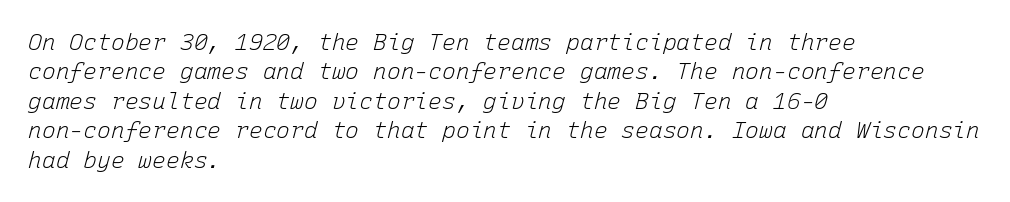
Q: Is the text bold? A: No.
Q: Is the text italic (slanted)? A: Yes, it leans right by about 15 degrees.
Q: Is the text underlined? A: No.
Q: How is the paragraph aligned? A: Left-aligned.
Q: Is the spacing between letters normal or unusually wide? A: Normal.
Q: Is the spacing between lines tight, normal or loose? A: Normal.
